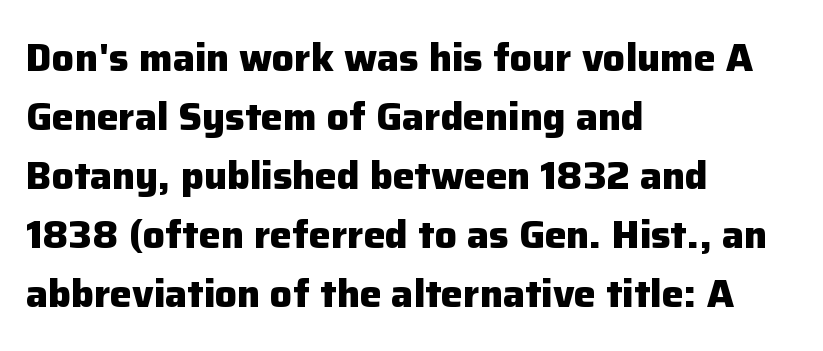
Q: Is the text bold? A: Yes.
Q: Is the text italic (slanted)? A: No, it is upright.
Q: Is the typeface a serif or a sans-serif typeface? A: Sans-serif.
Q: Is the text underlined? A: No.
Q: How is the paragraph aligned? A: Left-aligned.
Q: Is the spacing between letters normal or unusually wide? A: Normal.
Q: Is the spacing between lines tight, normal or loose? A: Normal.
Q: Width (condensed, normal, or wide)? A: Normal.
Q: Stroke contrast? A: Low.
Q: x-height? A: Medium.
Q: Monospaced? A: No.
